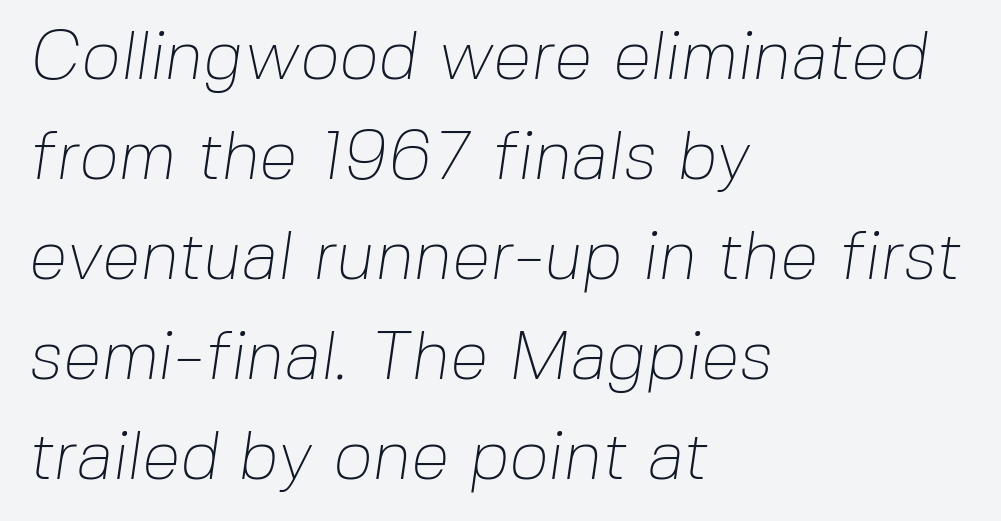
Compared with typical paragraphs, the rows here are spaced about the same. Each letter's strokes conclude bluntly, with no projecting serifs. Is this a fixed-width face? No — the glyphs have proportional, varying widths. Which margin do the lines hug? The left one — the right edge is uneven. Anything drawn beneath the words? Only blank space.
